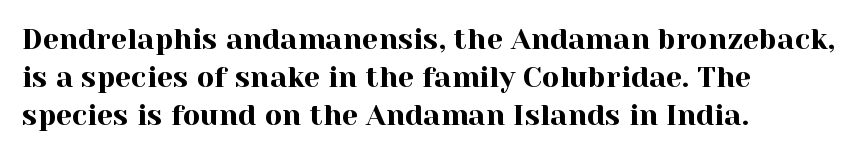
{"serif": "yes", "italic": "no", "width": "normal", "x_height": "medium", "monospaced": "no", "underline": "no", "align": "left", "line_spacing": "normal", "line_spacing_ratio": 1.31, "letter_spacing": "normal", "letter_spacing_em": 0.0, "glyph_px": 29}
